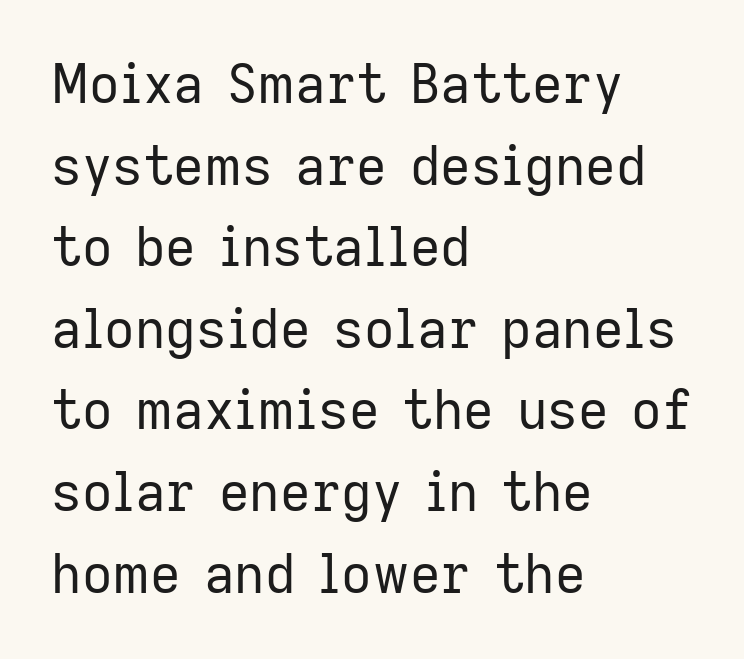
Q: Is the text bold? A: No.
Q: Is the text italic (slanted)? A: No, it is upright.
Q: Is the typeface a serif or a sans-serif typeface? A: Sans-serif.
Q: Is the text underlined? A: No.
Q: How is the paragraph aligned? A: Left-aligned.
Q: Is the spacing between letters normal or unusually wide? A: Normal.
Q: Is the spacing between lines tight, normal or loose? A: Normal.
Q: Width (condensed, normal, or wide)? A: Normal.
Q: Stroke contrast? A: Low.
Q: x-height? A: Medium.
Q: Monospaced? A: No.
